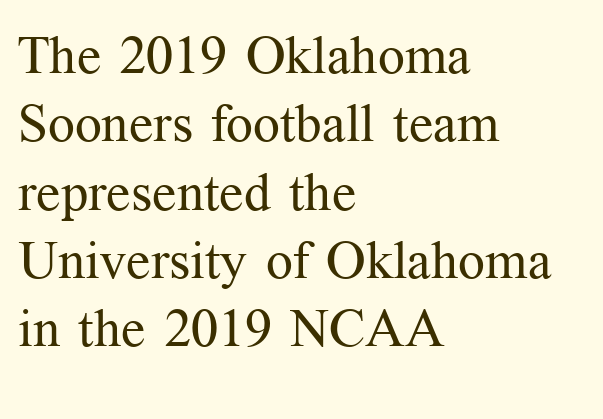
The image shows 53 px regular-weight serif type, upright; set left-aligned, normal line spacing (1.29x), normal letter spacing, not underlined; medium stroke contrast and a medium x-height.
